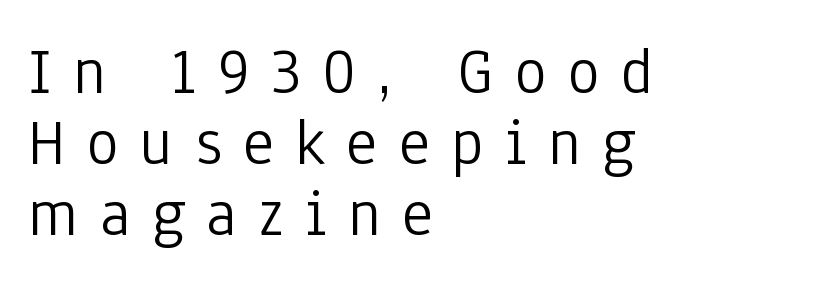
Every row of glyphs begins at an identical x-position on the left. What's the leading like? Squeezed, with rows nearly overlapping. These lines are rendered in a variable-pitch font. The tracking reads as deliberately expanded to a designer's eye. Classification — sans serif. A bare baseline throughout the passage.
